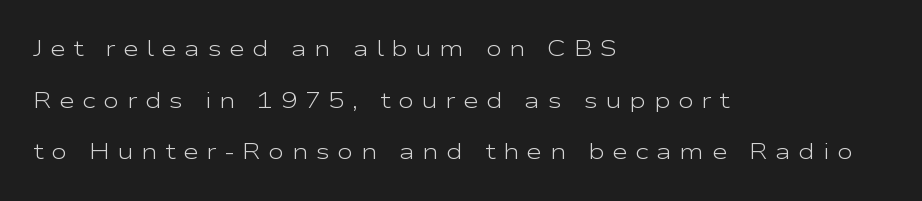
The image shows 22 px text type, upright; set left-aligned, loose line spacing (2.35x), unusually wide letter spacing (+0.33 em), not underlined.
